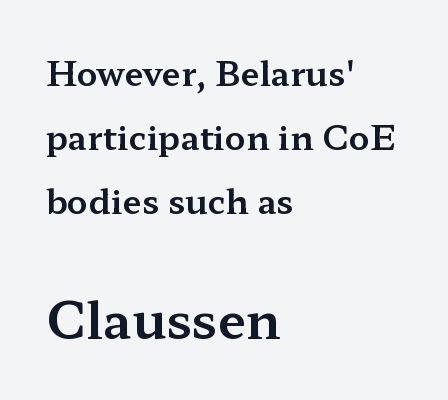
No extra tracking has been applied to these lines. Note the varied advance widths — an 'i' is clearly narrower than an 'm'. Check where the strokes stop: tiny serifs finish them off. Horizontally, the lines are justified to the leading edge only. Unmarked baselines from the first word to the last.
